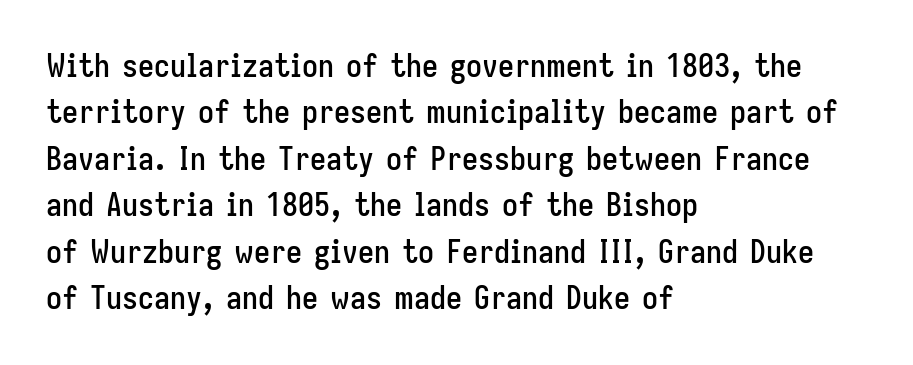
Anything drawn beneath the words? Only blank space. No italicization has been applied; the sample stays upright. The passage is arranged the way most books set body copy — flush left. The rendering shows plain stroke endings on the letterforms — a sans-serif design. Character widths vary here, with narrow letters taking less room than wide ones.
